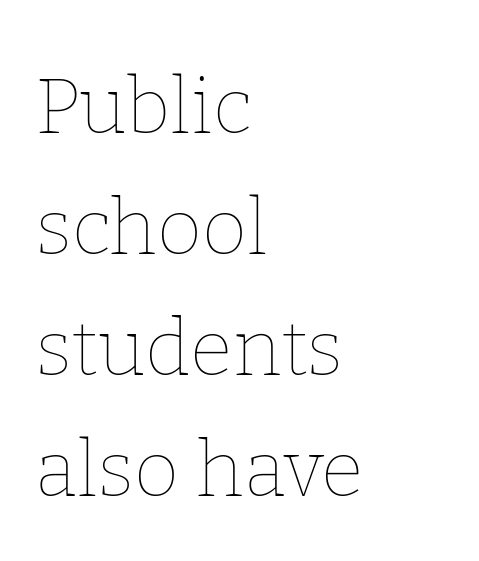
{"italic": "no", "bold": "no", "weight": "thin", "width": "normal", "stroke_contrast": "low", "x_height": "medium", "monospaced": "no", "underline": "no", "align": "left", "line_spacing": "normal", "line_spacing_ratio": 1.55, "letter_spacing": "normal", "letter_spacing_em": 0.0, "glyph_px": 78}
